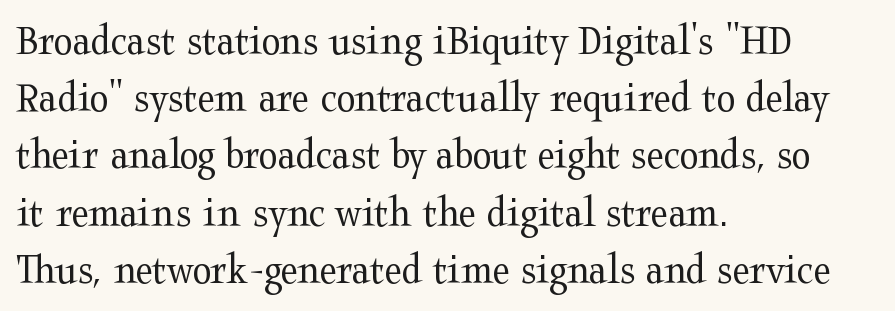
{"serif": "yes", "italic": "no", "bold": "no", "weight": "regular", "width": "wide", "stroke_contrast": "medium", "x_height": "medium", "monospaced": "no", "underline": "no", "align": "left", "line_spacing": "normal", "line_spacing_ratio": 1.3, "letter_spacing": "normal", "letter_spacing_em": 0.0, "glyph_px": 44}
